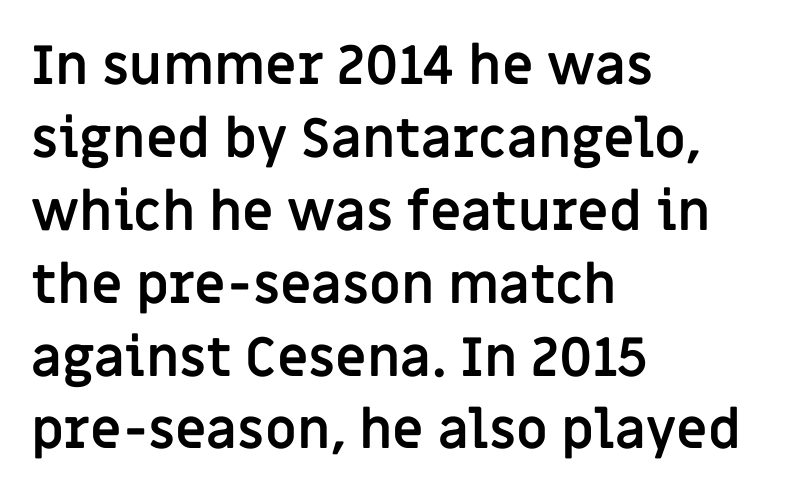
All the whitespace from short lines collects on the right. Bold? Absolutely — the strokes are thick and heavy. Horizontal bands of white between lines are of average thickness. The letters advance in unequal steps, a hallmark of proportional type. These lines were composed using upright roman letters. Classification — sans serif.
